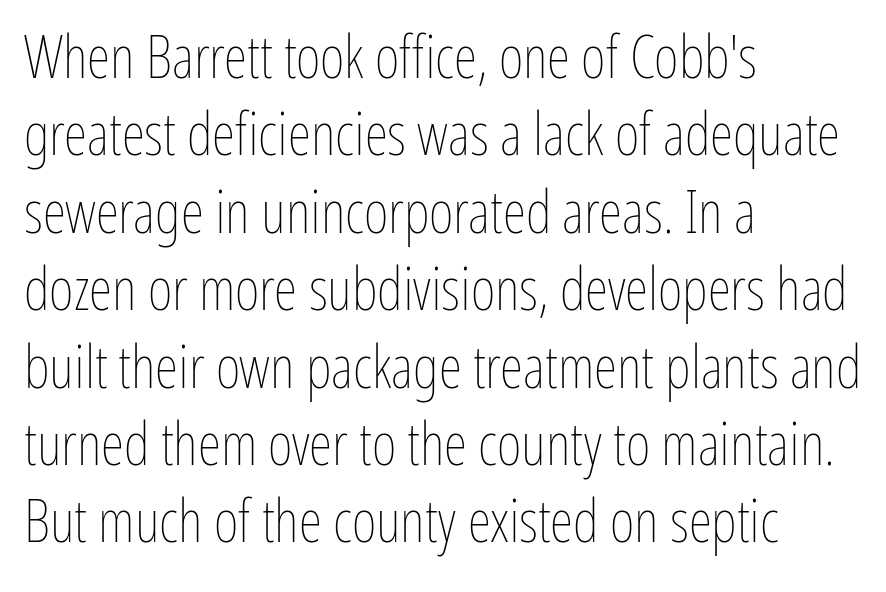
The passage shown stacks its lines at a standard gap. Bold? No — there's no thickening of the strokes. Tracking here is standard; glyphs follow each other at the usual distance. The baseline area is clear.
